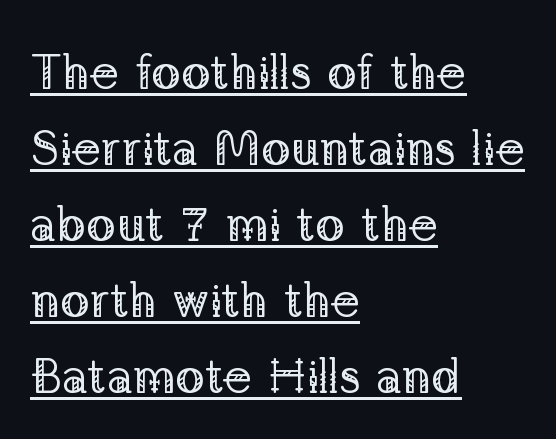
Q: Is the text bold? A: No.
Q: Is the text italic (slanted)? A: No, it is upright.
Q: Is the typeface a serif or a sans-serif typeface? A: Serif.
Q: Is the text underlined? A: Yes.
Q: How is the paragraph aligned? A: Left-aligned.
Q: Is the spacing between letters normal or unusually wide? A: Normal.
Q: Is the spacing between lines tight, normal or loose? A: Normal.
Q: Width (condensed, normal, or wide)? A: Normal.
Q: Stroke contrast? A: Low.
Q: x-height? A: Medium.
Q: Monospaced? A: No.
